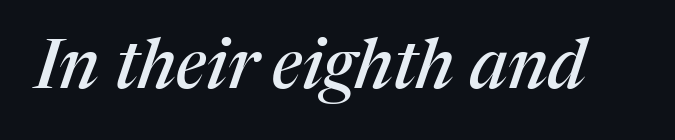
The image shows 69 px serif type, italic (leaning right); set normal letter spacing, not underlined; medium stroke contrast and a medium x-height.
